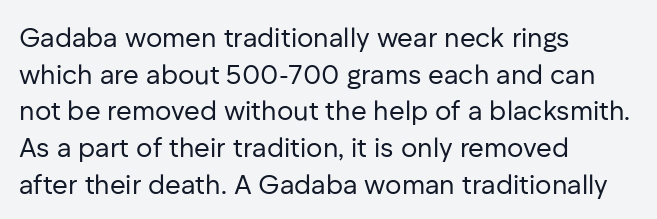
{"italic": "no", "bold": "no", "underline": "no", "align": "left", "line_spacing": "normal", "line_spacing_ratio": 1.36, "letter_spacing": "normal", "letter_spacing_em": 0.0, "glyph_px": 27}
